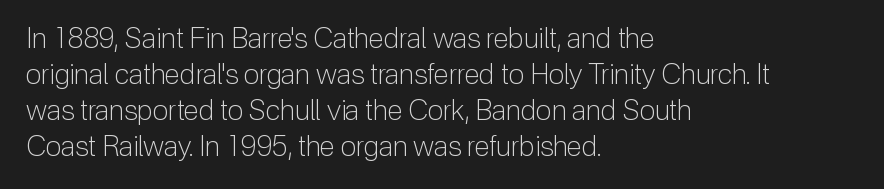
{"serif": "no", "italic": "no", "bold": "no", "weight": "light", "width": "normal", "stroke_contrast": "low", "x_height": "medium", "monospaced": "no", "underline": "no", "align": "left", "line_spacing": "normal", "line_spacing_ratio": 1.28, "letter_spacing": "normal", "letter_spacing_em": 0.0, "glyph_px": 28}
